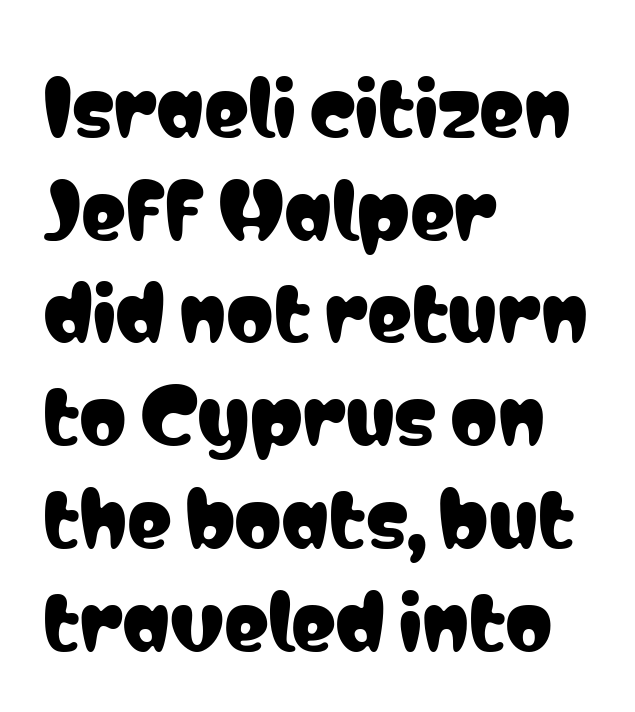
The image shows 75 px condensed sans-serif type, upright; set left-aligned, normal line spacing (1.37x), normal letter spacing, not underlined; low stroke contrast and a medium x-height.
